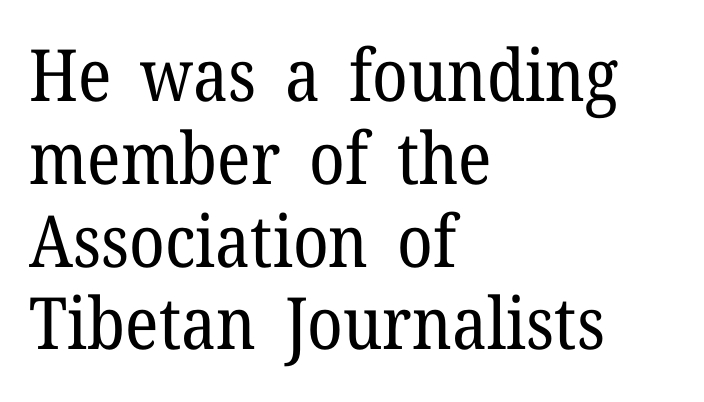
The image shows 72 px regular-weight serif type, upright; set left-aligned, tight line spacing (1.15x), normal letter spacing, not underlined; low stroke contrast and a medium x-height.
